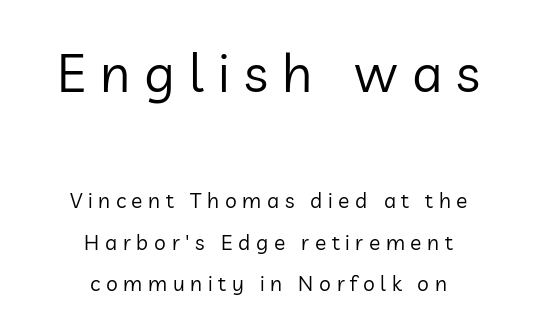
Q: Is the text bold? A: No.
Q: Is the text italic (slanted)? A: No, it is upright.
Q: Is the typeface a serif or a sans-serif typeface? A: Sans-serif.
Q: Is the text underlined? A: No.
Q: How is the paragraph aligned? A: Centered.
Q: Is the spacing between letters normal or unusually wide? A: Unusually wide.
Q: Is the spacing between lines tight, normal or loose? A: Loose.
Q: Which block of text is set in a larger size, the first (top) or the second (bottom)? A: The first (top) one.
Q: Width (condensed, normal, or wide)? A: Normal.
Q: Stroke contrast? A: Low.
Q: x-height? A: Medium.
Q: Monospaced? A: No.
